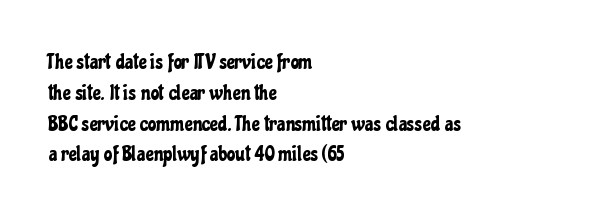
A classic flush-left, rag-right setting is used for this passage. Rendered with straight, roman letterforms. The rendering uses a moderate line-height, typical for paragraphs. In terms of letterspacing, this is plain default setting.
